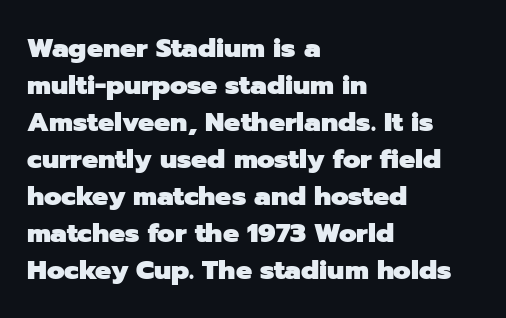
Every character sits straight up, as roman type does. Words appear dense and cohesive because spacing is normal. On the weight axis this lands at bold, roughly 700. In terms of leading, this rendering sits right in the middle.
